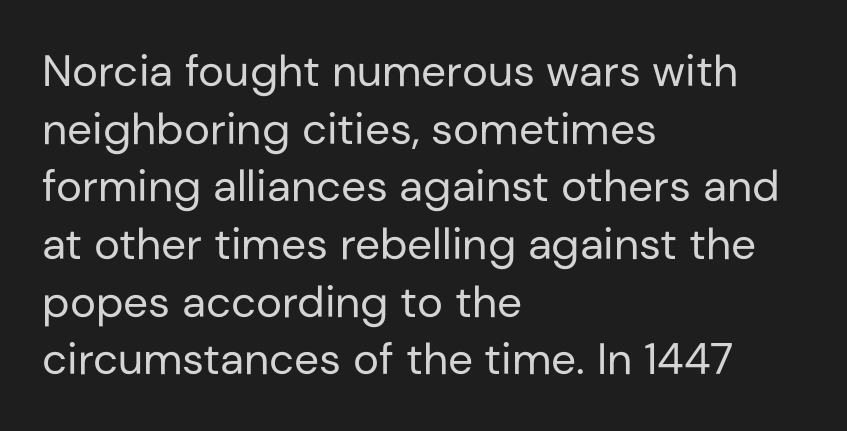
{"serif": "no", "italic": "no", "bold": "no", "weight": "regular", "width": "normal", "stroke_contrast": "low", "x_height": "medium", "monospaced": "no", "underline": "no", "align": "left", "line_spacing": "normal", "line_spacing_ratio": 1.31, "letter_spacing": "normal", "letter_spacing_em": 0.0, "glyph_px": 44}
